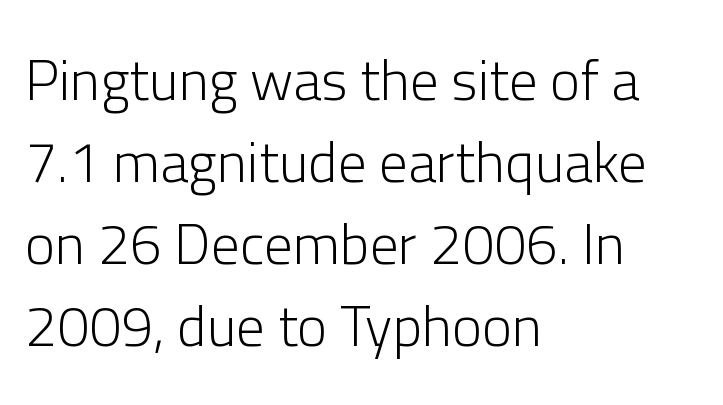
Q: Is the text bold? A: No.
Q: Is the text italic (slanted)? A: No, it is upright.
Q: Is the typeface a serif or a sans-serif typeface? A: Sans-serif.
Q: Is the text underlined? A: No.
Q: How is the paragraph aligned? A: Left-aligned.
Q: Is the spacing between letters normal or unusually wide? A: Normal.
Q: Is the spacing between lines tight, normal or loose? A: Normal.
Q: Width (condensed, normal, or wide)? A: Normal.
Q: Stroke contrast? A: Low.
Q: x-height? A: Medium.
Q: Monospaced? A: No.
